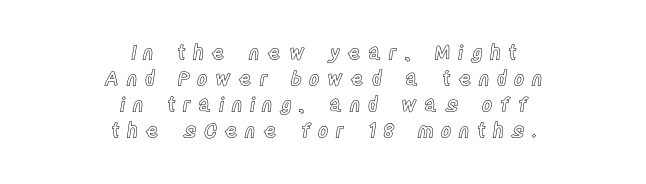
Q: Is the text italic (slanted)? A: Yes.
Q: Is the text underlined? A: No.
Q: How is the paragraph aligned? A: Centered.
Q: Is the spacing between letters normal or unusually wide? A: Unusually wide.
Q: Is the spacing between lines tight, normal or loose? A: Normal.
